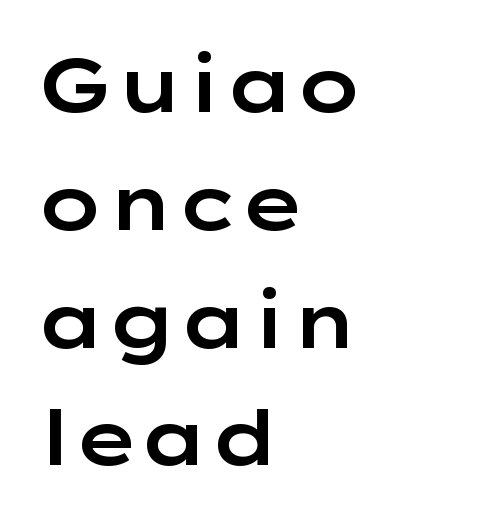
Q: Is the text italic (slanted)? A: No, it is upright.
Q: Is the typeface a serif or a sans-serif typeface? A: Sans-serif.
Q: Is the text underlined? A: No.
Q: How is the paragraph aligned? A: Left-aligned.
Q: Is the spacing between letters normal or unusually wide? A: Normal.
Q: Is the spacing between lines tight, normal or loose? A: Normal.
Q: Width (condensed, normal, or wide)? A: Wide.
Q: Stroke contrast? A: Low.
Q: x-height? A: Medium.
Q: Monospaced? A: No.
